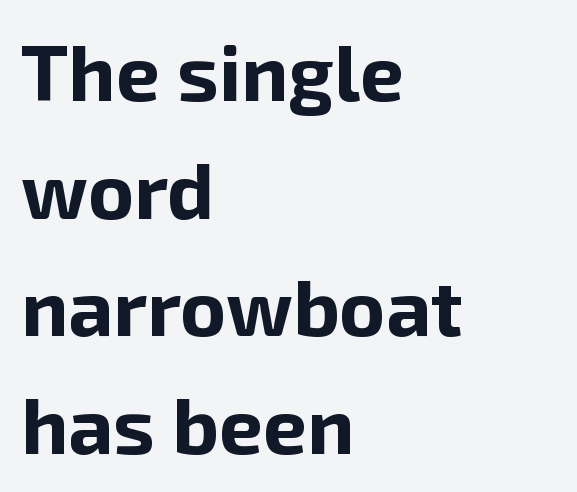
Q: Is the text bold? A: Yes.
Q: Is the text italic (slanted)? A: No, it is upright.
Q: Is the typeface a serif or a sans-serif typeface? A: Sans-serif.
Q: Is the text underlined? A: No.
Q: How is the paragraph aligned? A: Left-aligned.
Q: Is the spacing between letters normal or unusually wide? A: Normal.
Q: Is the spacing between lines tight, normal or loose? A: Normal.
Q: Width (condensed, normal, or wide)? A: Normal.
Q: Stroke contrast? A: Low.
Q: x-height? A: Medium.
Q: Monospaced? A: No.
